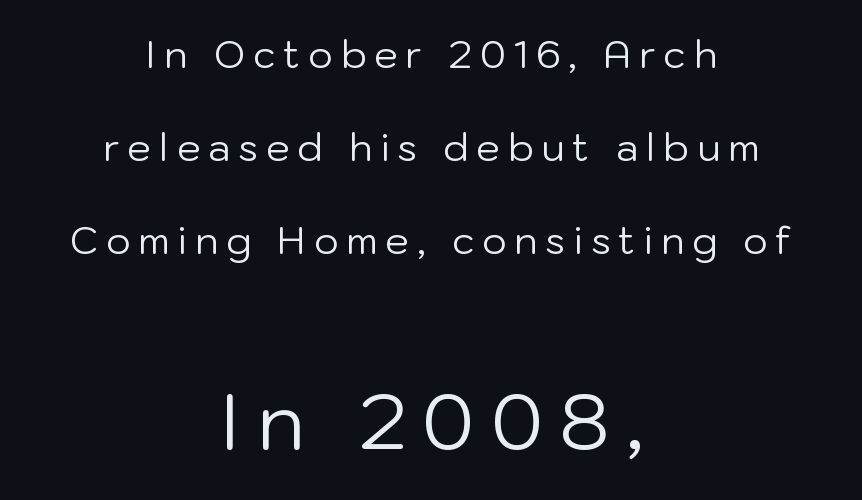
Q: Is the text bold? A: No.
Q: Is the text italic (slanted)? A: No, it is upright.
Q: Is the typeface a serif or a sans-serif typeface? A: Sans-serif.
Q: Is the text underlined? A: No.
Q: How is the paragraph aligned? A: Centered.
Q: Is the spacing between letters normal or unusually wide? A: Unusually wide.
Q: Is the spacing between lines tight, normal or loose? A: Loose.
Q: Which block of text is set in a larger size, the first (top) or the second (bottom)? A: The second (bottom) one.
Q: Width (condensed, normal, or wide)? A: Normal.
Q: Stroke contrast? A: Low.
Q: x-height? A: Medium.
Q: Monospaced? A: No.
